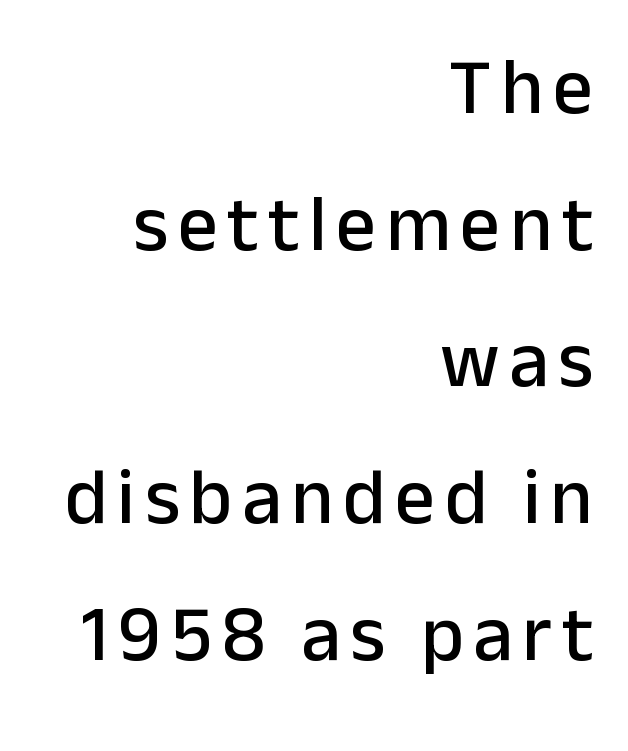
The string is rendered with underlining switched off. The rendering shows plain stroke endings on the letterforms — a sans-serif design. All the whitespace from short lines collects on the left. The letters advance in unequal steps, a hallmark of proportional type. The axis of the letterforms is exactly vertical.
